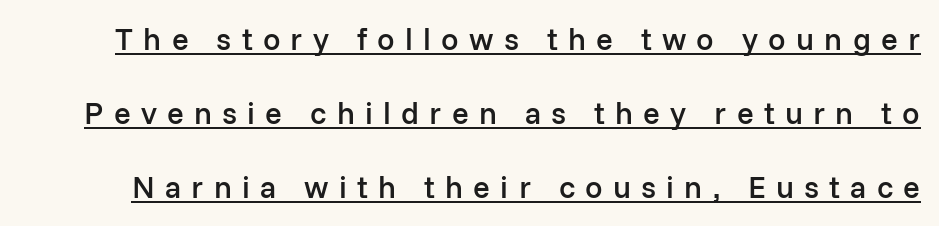
{"serif": "no", "italic": "no", "bold": "semi", "weight": "semibold", "width": "normal", "stroke_contrast": "low", "x_height": "medium", "monospaced": "no", "underline": "yes", "line_spacing": "loose", "line_spacing_ratio": 2.39, "letter_spacing": "wide", "letter_spacing_em": 0.33, "glyph_px": 31}
